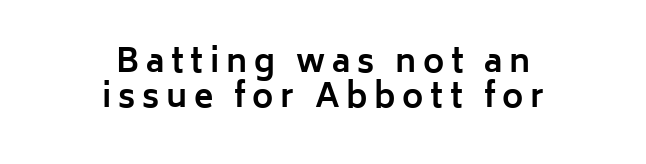
{"serif": "no", "italic": "no", "bold": "yes", "weight": "bold", "width": "normal", "stroke_contrast": "low", "x_height": "medium", "monospaced": "no", "underline": "no", "align": "center", "line_spacing": "tight", "line_spacing_ratio": 1.08, "letter_spacing": "wide", "letter_spacing_em": 0.21, "glyph_px": 32}
